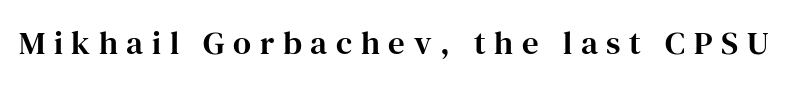
Italic? Not at all — the glyphs are vertical. Underlining? Definitely not there. These lines are composed in type with serifs. Inter-character spacing is expanded well beyond the font's built-in metrics. This sample has the flowing, uneven cadence of proportional lettering.
